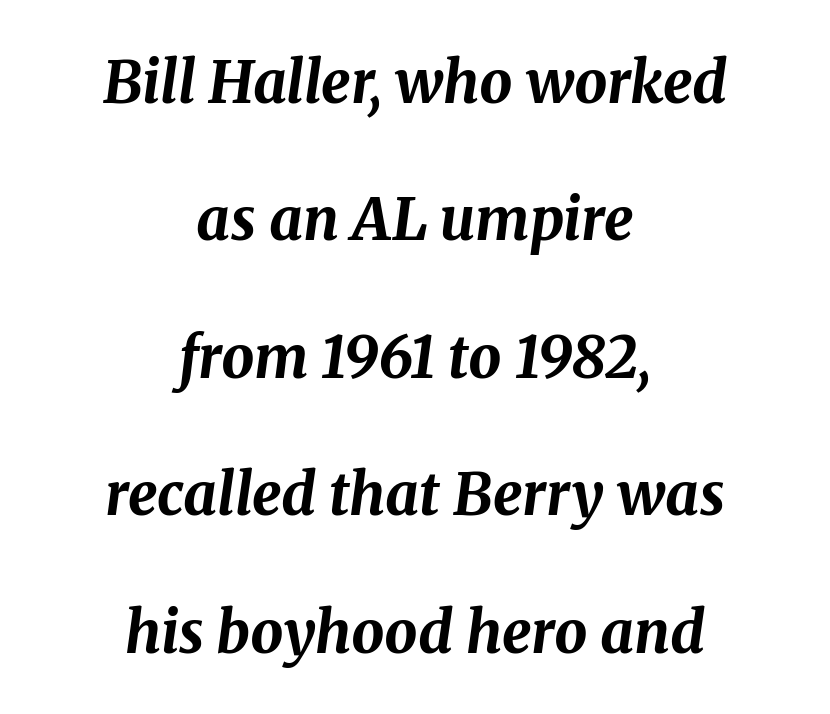
Q: Is the text bold? A: Yes.
Q: Is the text italic (slanted)? A: Yes, it leans right by about 8 degrees.
Q: Is the text underlined? A: No.
Q: How is the paragraph aligned? A: Centered.
Q: Is the spacing between letters normal or unusually wide? A: Normal.
Q: Is the spacing between lines tight, normal or loose? A: Loose.
Q: Width (condensed, normal, or wide)? A: Normal.
Q: Stroke contrast? A: Medium.
Q: x-height? A: Medium.
Q: Monospaced? A: No.
